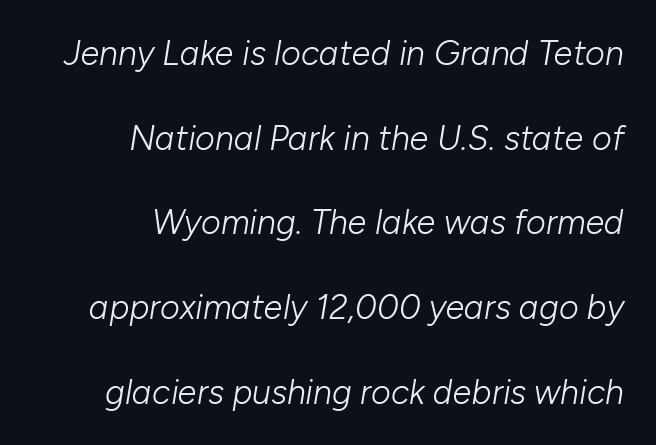
{"italic": "yes", "lean": "right", "slant_degrees": 10, "bold": "no", "weight": "light", "width": "normal", "stroke_contrast": "low", "x_height": "medium", "monospaced": "no", "underline": "no", "align": "right", "line_spacing": "loose", "line_spacing_ratio": 2.49, "letter_spacing": "normal", "letter_spacing_em": 0.0, "glyph_px": 34}
